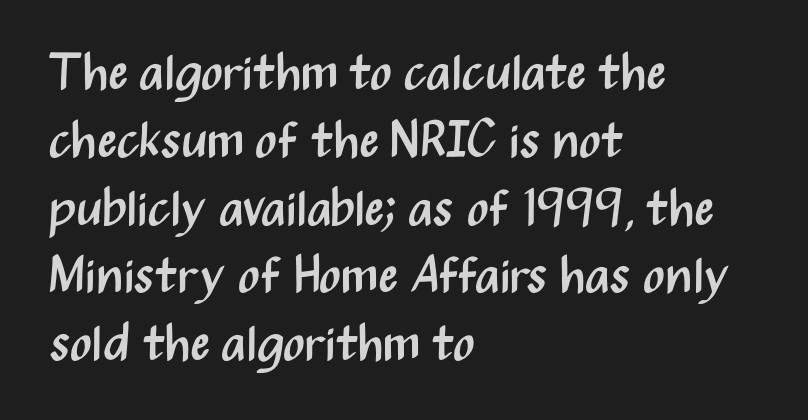
Q: Is the text bold? A: No.
Q: Is the text italic (slanted)? A: No, it is upright.
Q: Is the typeface a serif or a sans-serif typeface? A: Sans-serif.
Q: Is the text underlined? A: No.
Q: How is the paragraph aligned? A: Left-aligned.
Q: Is the spacing between letters normal or unusually wide? A: Normal.
Q: Is the spacing between lines tight, normal or loose? A: Normal.
Q: Width (condensed, normal, or wide)? A: Condensed.
Q: Stroke contrast? A: Medium.
Q: x-height? A: Medium.
Q: Monospaced? A: No.
